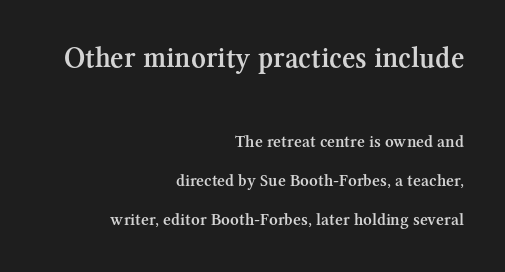
Q: Is the text bold? A: Semi-bold.
Q: Is the text italic (slanted)? A: No, it is upright.
Q: Is the typeface a serif or a sans-serif typeface? A: Serif.
Q: Is the text underlined? A: No.
Q: How is the paragraph aligned? A: Right-aligned.
Q: Is the spacing between letters normal or unusually wide? A: Normal.
Q: Is the spacing between lines tight, normal or loose? A: Loose.
Q: Which block of text is set in a larger size, the first (top) or the second (bottom)? A: The first (top) one.
Q: Width (condensed, normal, or wide)? A: Normal.
Q: Stroke contrast? A: Medium.
Q: x-height? A: Medium.
Q: Monospaced? A: No.
